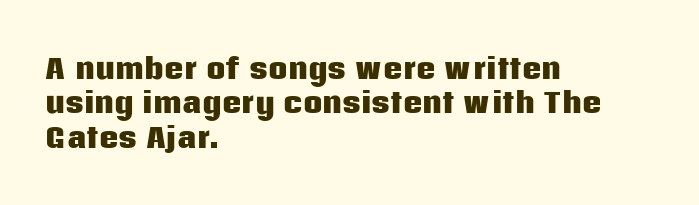
Q: Is the text bold? A: Yes.
Q: Is the text italic (slanted)? A: No, it is upright.
Q: Is the text underlined? A: No.
Q: How is the paragraph aligned? A: Left-aligned.
Q: Is the spacing between letters normal or unusually wide? A: Normal.
Q: Is the spacing between lines tight, normal or loose? A: Normal.
